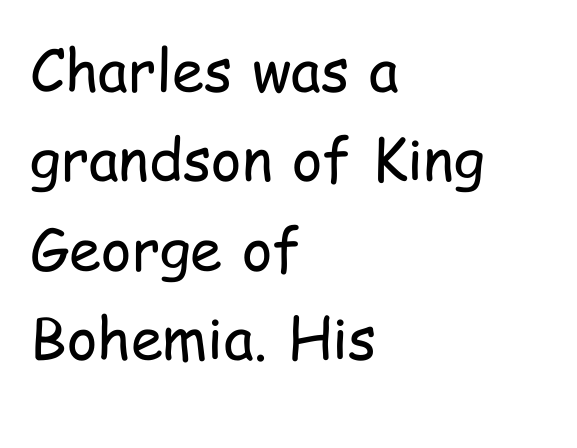
{"serif": "no", "italic": "no", "bold": "no", "weight": "regular", "width": "condensed", "stroke_contrast": "low", "x_height": "medium", "monospaced": "no", "underline": "no", "align": "left", "line_spacing": "normal", "line_spacing_ratio": 1.54, "letter_spacing": "normal", "letter_spacing_em": 0.0, "glyph_px": 58}
